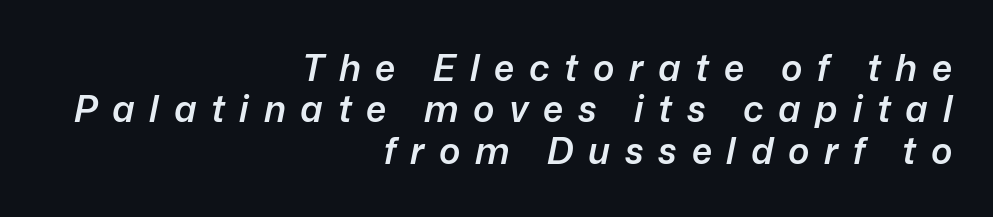
Q: Is the text bold? A: Semi-bold.
Q: Is the text italic (slanted)? A: Yes, it leans right by about 12 degrees.
Q: Is the text underlined? A: No.
Q: How is the paragraph aligned? A: Right-aligned.
Q: Is the spacing between letters normal or unusually wide? A: Unusually wide.
Q: Is the spacing between lines tight, normal or loose? A: Tight.
Q: Width (condensed, normal, or wide)? A: Normal.
Q: Stroke contrast? A: Low.
Q: x-height? A: Medium.
Q: Monospaced? A: No.
